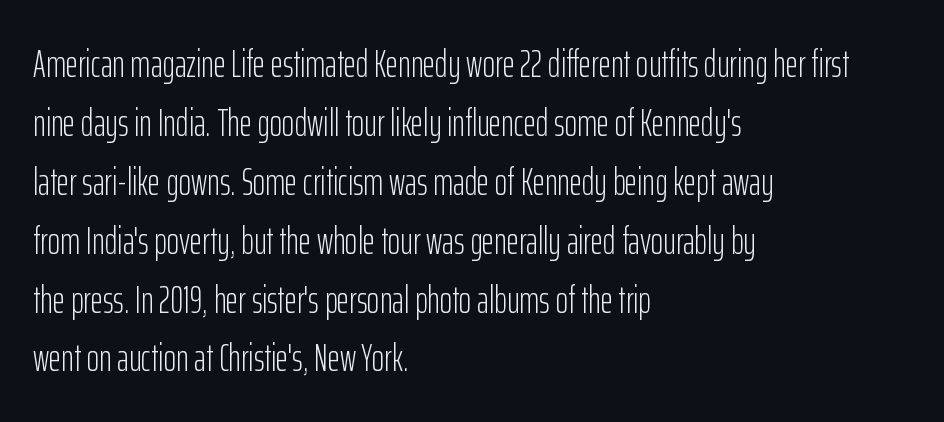
The image shows 38 px light, condensed sans-serif type, upright; set left-aligned, normal line spacing (1.55x), normal letter spacing, not underlined; low stroke contrast and a medium x-height.
